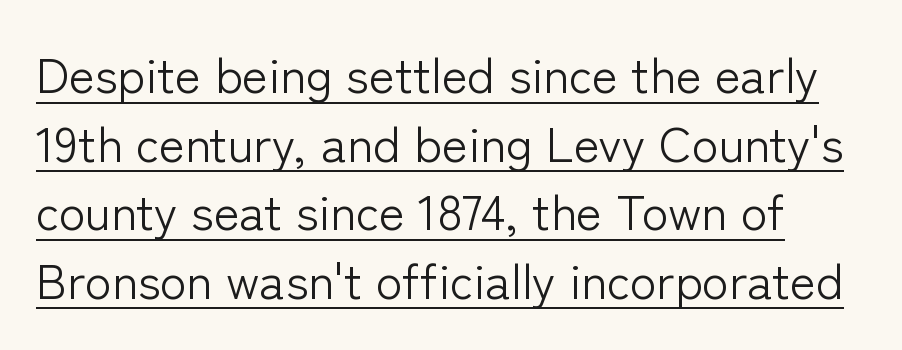
Q: Is the text bold? A: No.
Q: Is the text italic (slanted)? A: No, it is upright.
Q: Is the typeface a serif or a sans-serif typeface? A: Sans-serif.
Q: Is the text underlined? A: Yes.
Q: Is the spacing between letters normal or unusually wide? A: Normal.
Q: Is the spacing between lines tight, normal or loose? A: Normal.
Q: Width (condensed, normal, or wide)? A: Normal.
Q: Stroke contrast? A: Low.
Q: x-height? A: Medium.
Q: Monospaced? A: No.
